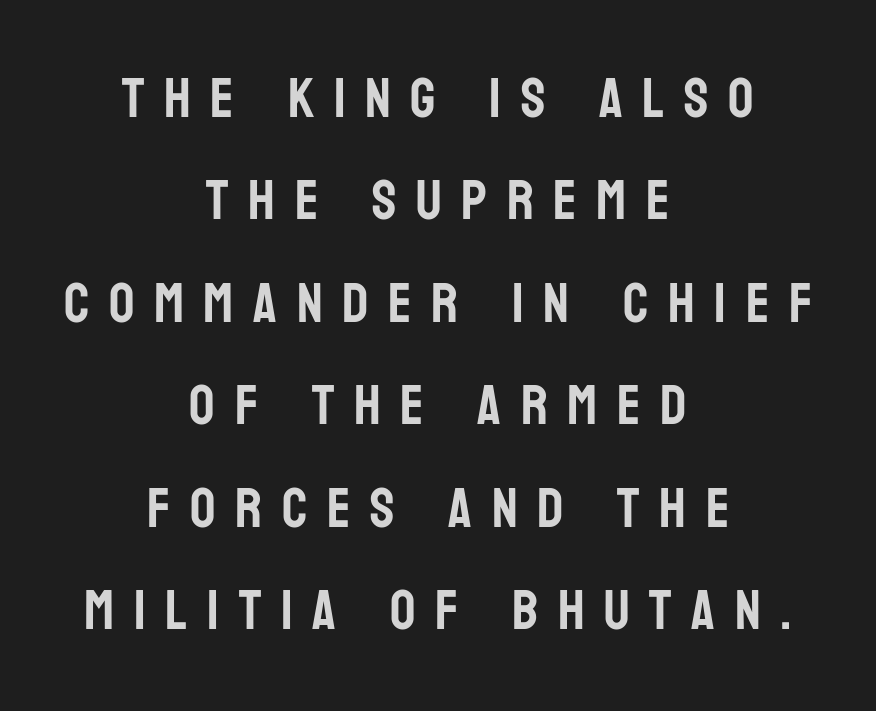
The type sits square on the baseline with zero lean. Substantial extra tracking has been applied to these lines. The type family on display is of the sans-serif kind. The words here are not underlined. Note the varied advance widths — an 'i' is clearly narrower than an 'm'.
